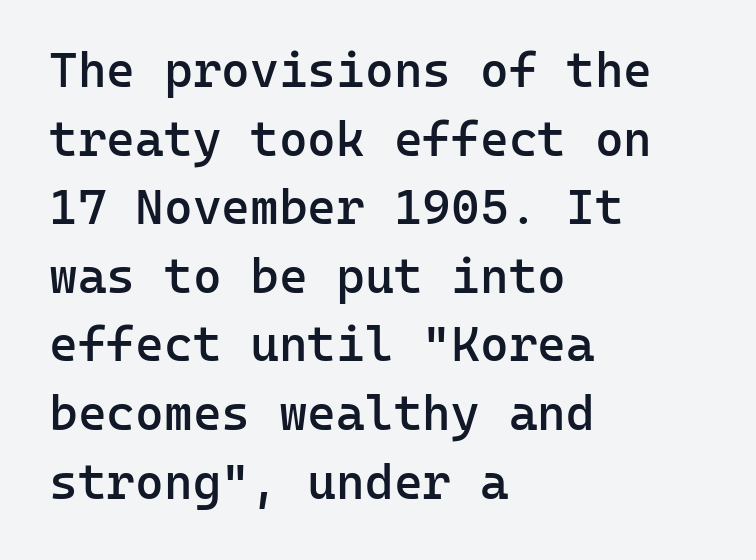
Characters remain perfectly vertical along every line. Letterform terminals end flat and unadorned throughout the passage. The setting favours the left margin, as ordinary paragraphs usually do. Emphasis by weight is partial: semibold.
